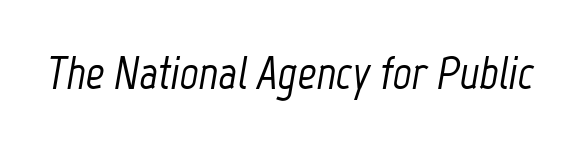
Q: Is the text italic (slanted)? A: Yes, it leans right by about 12 degrees.
Q: Is the text underlined? A: No.
Q: Is the spacing between letters normal or unusually wide? A: Normal.
Q: Width (condensed, normal, or wide)? A: Condensed.
Q: Stroke contrast? A: Low.
Q: x-height? A: Medium.
Q: Monospaced? A: No.
